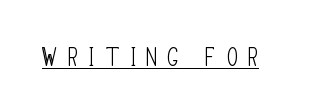
Q: Is the text bold? A: No.
Q: Is the text italic (slanted)? A: No, it is upright.
Q: Is the text underlined? A: Yes.
Q: Is the spacing between letters normal or unusually wide? A: Unusually wide.
